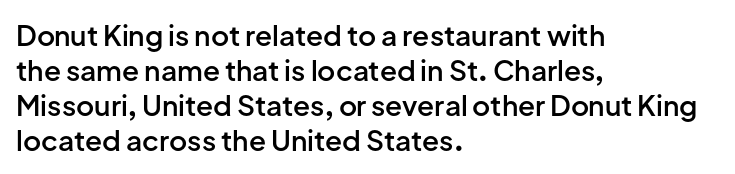
Q: Is the text bold? A: Semi-bold.
Q: Is the text italic (slanted)? A: No, it is upright.
Q: Is the typeface a serif or a sans-serif typeface? A: Sans-serif.
Q: Is the text underlined? A: No.
Q: How is the paragraph aligned? A: Left-aligned.
Q: Is the spacing between letters normal or unusually wide? A: Normal.
Q: Is the spacing between lines tight, normal or loose? A: Normal.
Q: Width (condensed, normal, or wide)? A: Normal.
Q: Stroke contrast? A: Low.
Q: x-height? A: Medium.
Q: Monospaced? A: No.
